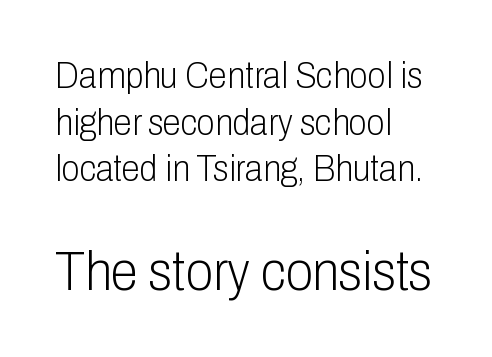
The image shows 56 px light, condensed sans-serif type, upright; set left-aligned, normal line spacing (1.26x), normal letter spacing, not underlined; the second (bottom) block is 1.51x larger; low stroke contrast and a medium x-height.
